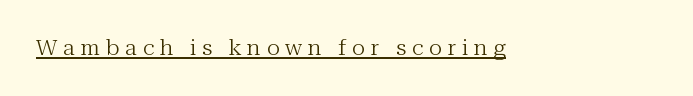
{"italic": "no", "bold": "no", "underline": "yes", "letter_spacing": "wide", "letter_spacing_em": 0.29, "glyph_px": 20}
